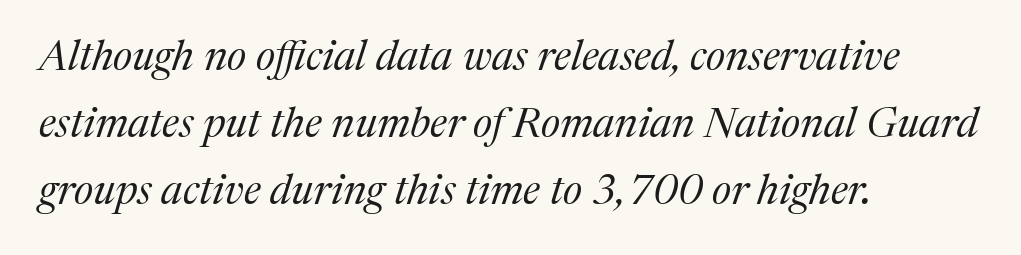
Q: Is the text bold? A: No.
Q: Is the text italic (slanted)? A: Yes, it leans right by about 17 degrees.
Q: Is the typeface a serif or a sans-serif typeface? A: Serif.
Q: Is the text underlined? A: No.
Q: How is the paragraph aligned? A: Left-aligned.
Q: Is the spacing between letters normal or unusually wide? A: Normal.
Q: Is the spacing between lines tight, normal or loose? A: Normal.
Q: Width (condensed, normal, or wide)? A: Normal.
Q: Stroke contrast? A: Medium.
Q: x-height? A: Medium.
Q: Monospaced? A: No.
